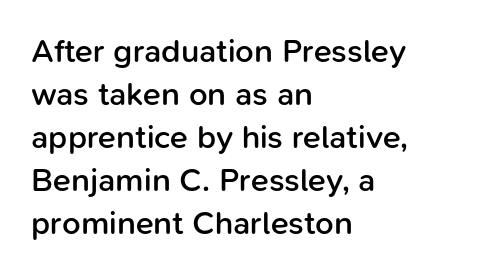
{"serif": "no", "italic": "no", "bold": "semi", "weight": "semibold", "width": "normal", "stroke_contrast": "low", "x_height": "medium", "monospaced": "no", "underline": "no", "align": "left", "line_spacing": "normal", "line_spacing_ratio": 1.3, "letter_spacing": "normal", "letter_spacing_em": 0.0, "glyph_px": 33}
